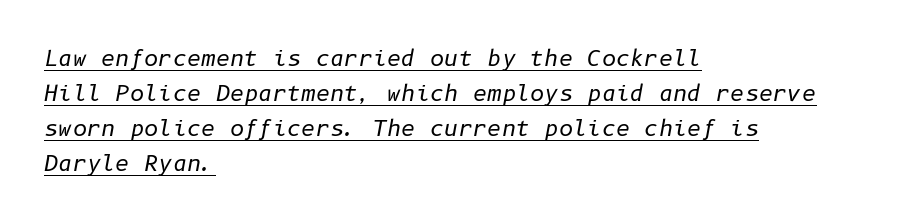
Spacing between characters is what you'd get straight out of the box. Regular leading. The rendering applies a slant to the glyphs. The rag falls on the right side of this text block. The face looks like a standard text weight, possibly lighter.
